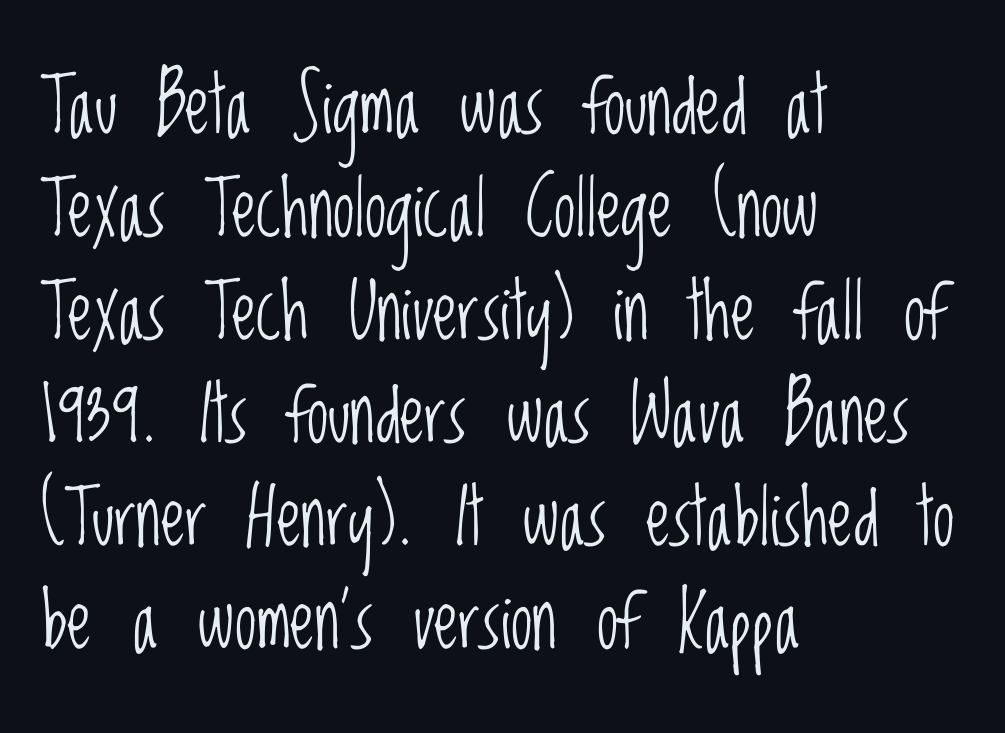
The image shows 78 px light, condensed sans-serif type, upright; set left-aligned, normal line spacing (1.32x), normal letter spacing, not underlined; low stroke contrast and a large x-height.
